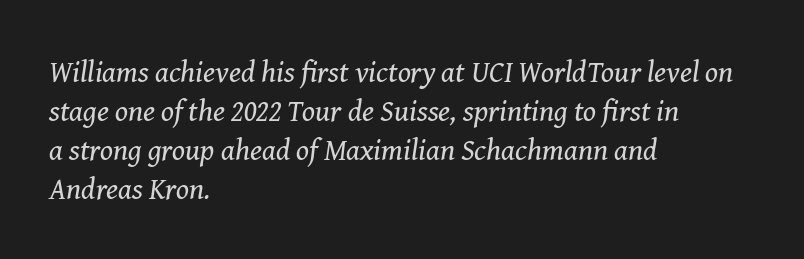
The face looks like a standard text weight, possibly lighter. In terms of letterspacing, this is plain default setting. Letterform terminals end in serifs throughout the passage. The whole block is typeset with a tilt. A typesetter would call this proportional, since set widths differ per character. The foot of each line stays bare and open.
